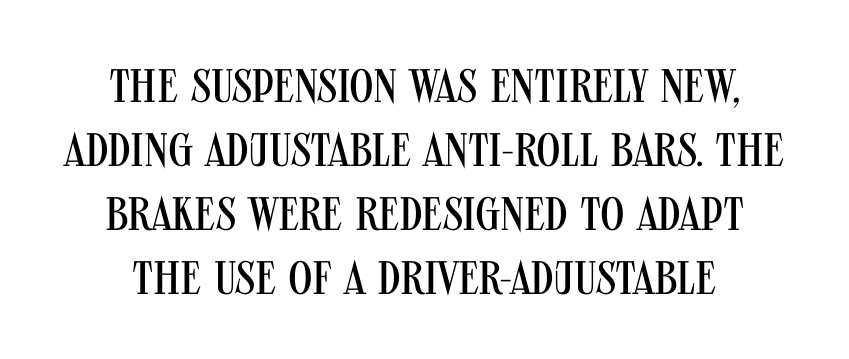
{"serif": "no", "italic": "no", "bold": "no", "weight": "regular", "width": "condensed", "stroke_contrast": "medium", "x_height": "large", "monospaced": "no", "underline": "no", "line_spacing": "normal", "line_spacing_ratio": 1.36, "letter_spacing": "normal", "letter_spacing_em": 0.0, "glyph_px": 47}
